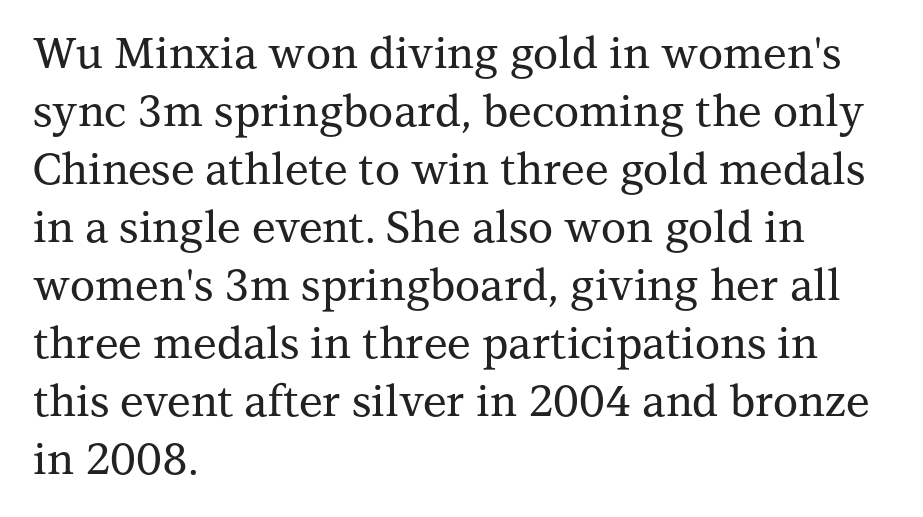
Nobody touched the tracking dial on this one. Type without underlining. This sample uses a serif face. The line-height multiplier appears to be the usual default. The letters advance in unequal steps, a hallmark of proportional type. The typography opts for an upright posture over an oblique one.
